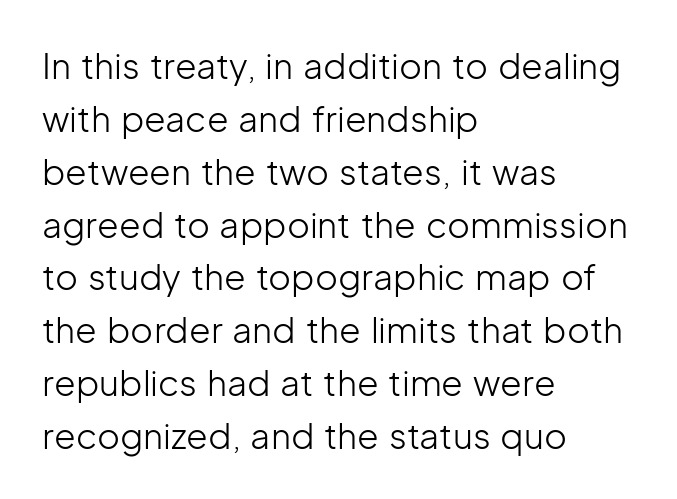
The image shows 35 px light sans-serif type, upright; set left-aligned, normal line spacing (1.51x), normal letter spacing, not underlined; low stroke contrast and a medium x-height.
